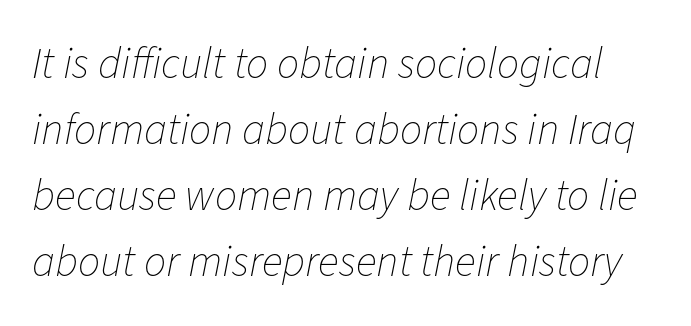
{"italic": "yes", "lean": "right", "slant_degrees": 11, "bold": "no", "weight": "thin", "width": "normal", "stroke_contrast": "low", "x_height": "medium", "monospaced": "no", "underline": "no", "line_spacing": "normal", "line_spacing_ratio": 1.5, "letter_spacing": "normal", "letter_spacing_em": 0.0, "glyph_px": 44}
